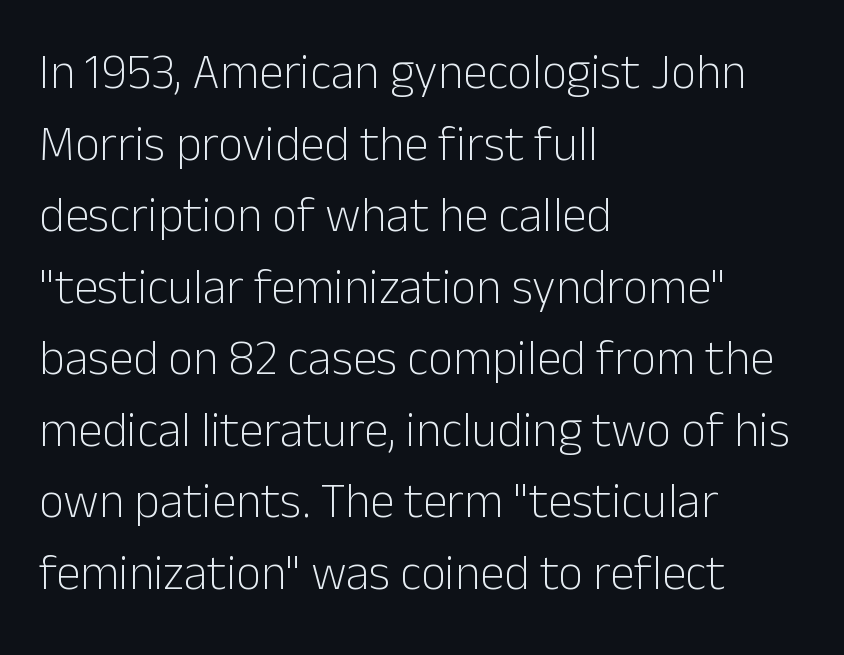
{"serif": "no", "italic": "no", "bold": "no", "weight": "light", "width": "normal", "stroke_contrast": "low", "x_height": "medium", "monospaced": "no", "underline": "no", "align": "left", "line_spacing": "normal", "line_spacing_ratio": 1.46, "letter_spacing": "normal", "letter_spacing_em": 0.0, "glyph_px": 49}
